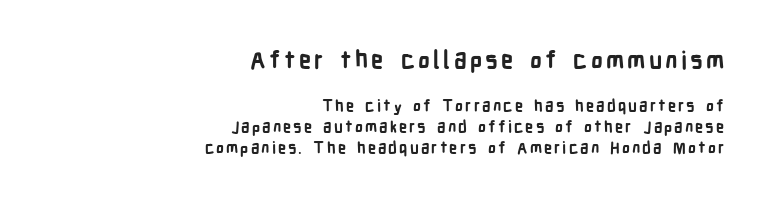
The image shows 24 px bold type, upright; set right-aligned, normal line spacing (1.32x), not underlined; the first (top) block is 1.5x larger.
